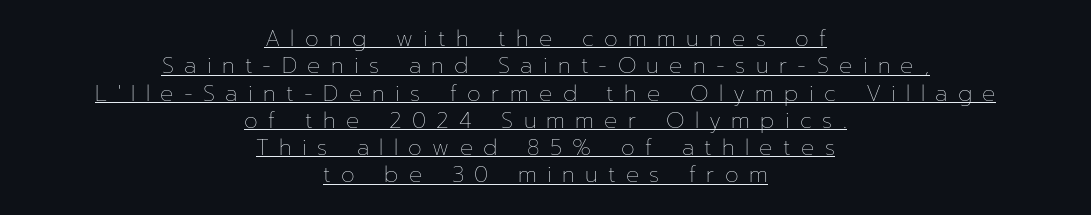
Q: Is the text bold? A: No.
Q: Is the text italic (slanted)? A: No, it is upright.
Q: Is the text underlined? A: Yes.
Q: How is the paragraph aligned? A: Centered.
Q: Is the spacing between letters normal or unusually wide? A: Unusually wide.
